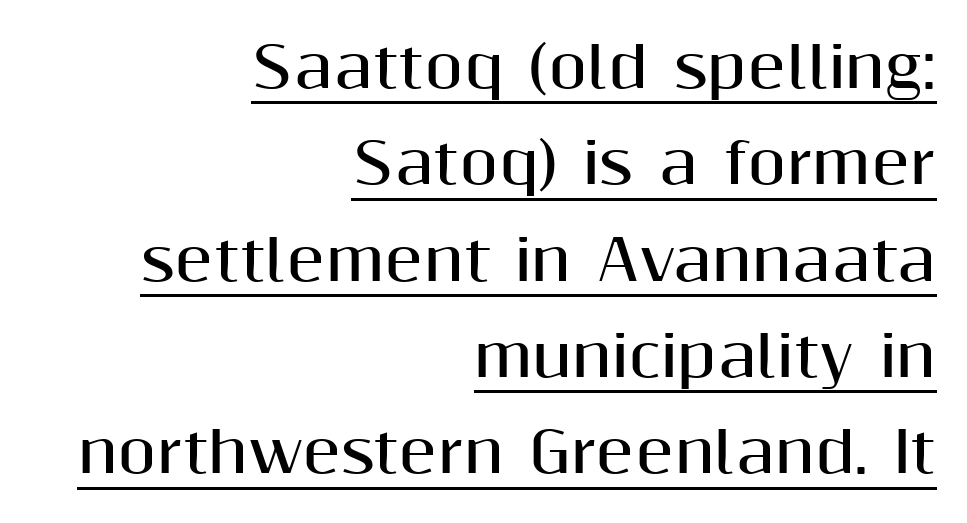
Q: Is the text bold? A: Yes.
Q: Is the text italic (slanted)? A: No, it is upright.
Q: Is the typeface a serif or a sans-serif typeface? A: Sans-serif.
Q: Is the text underlined? A: Yes.
Q: How is the paragraph aligned? A: Right-aligned.
Q: Is the spacing between letters normal or unusually wide? A: Normal.
Q: Width (condensed, normal, or wide)? A: Normal.
Q: Stroke contrast? A: Medium.
Q: x-height? A: Medium.
Q: Monospaced? A: No.
